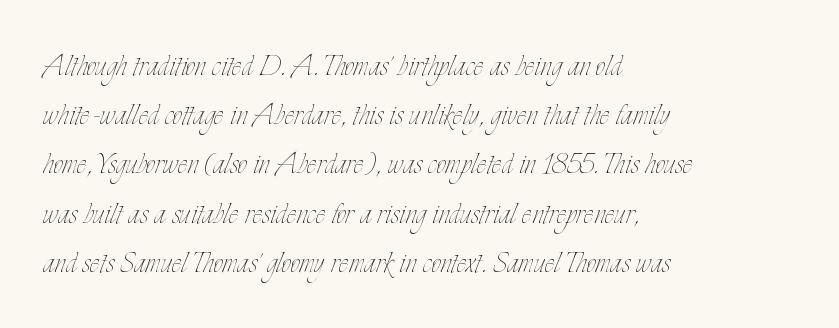
Bare-footed words on every line. The passage is arranged the way most books set body copy — flush left. Heft: none added — not bold. Tracking value appears to be zero — textbook default spacing. The rendering uses a moderate line-height, typical for paragraphs.
